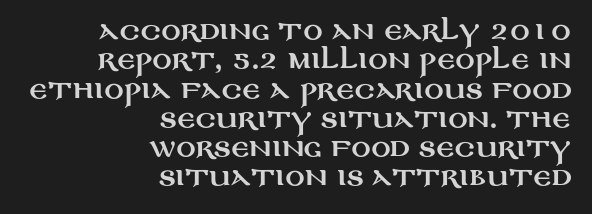
Rendered with straight, roman letterforms. Students, note that the glyphs here touch the page at normal intervals. Each row of text sits above clean, open space. Notice how the passage keeps a crisp vertical edge on the right only.
